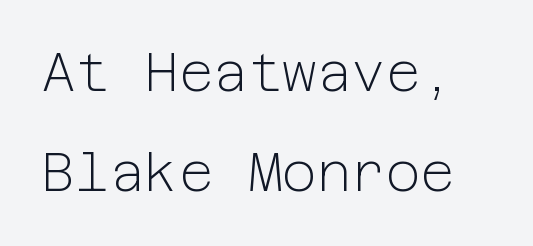
{"serif": "no", "italic": "no", "bold": "no", "weight": "light", "width": "normal", "stroke_contrast": "low", "x_height": "medium", "underline": "no", "line_spacing_ratio": 1.89, "letter_spacing": "normal", "letter_spacing_em": 0.0, "glyph_px": 53}
